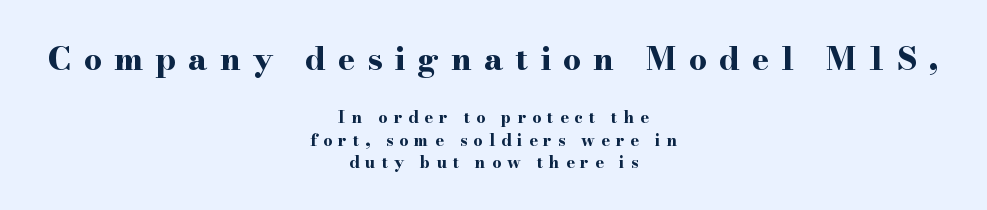
The image shows 32 px bold, wide serif type, upright; set centered, normal line spacing (1.42x), unusually wide letter spacing (+0.38 em), not underlined; the first (top) block is 2.0x larger; high stroke contrast and a small x-height.
